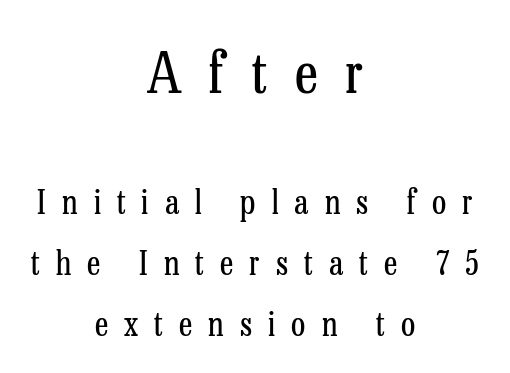
Q: Is the text bold? A: No.
Q: Is the text italic (slanted)? A: No, it is upright.
Q: Is the typeface a serif or a sans-serif typeface? A: Serif.
Q: Is the text underlined? A: No.
Q: How is the paragraph aligned? A: Centered.
Q: Is the spacing between letters normal or unusually wide? A: Unusually wide.
Q: Which block of text is set in a larger size, the first (top) or the second (bottom)? A: The first (top) one.
Q: Width (condensed, normal, or wide)? A: Condensed.
Q: Stroke contrast? A: Low.
Q: x-height? A: Medium.
Q: Monospaced? A: No.
